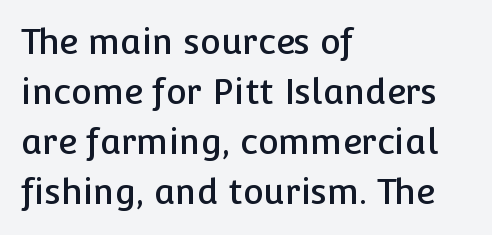
{"serif": "no", "italic": "no", "width": "normal", "stroke_contrast": "low", "x_height": "medium", "monospaced": "no", "underline": "no", "align": "left", "line_spacing": "normal", "line_spacing_ratio": 1.43, "letter_spacing": "normal", "letter_spacing_em": 0.0, "glyph_px": 35}
